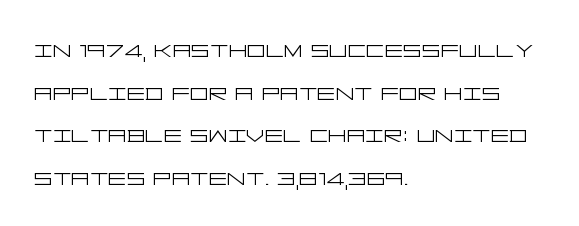
Q: Is the text bold? A: No.
Q: Is the text italic (slanted)? A: No, it is upright.
Q: Is the typeface a serif or a sans-serif typeface? A: Sans-serif.
Q: Is the text underlined? A: No.
Q: How is the paragraph aligned? A: Left-aligned.
Q: Is the spacing between letters normal or unusually wide? A: Normal.
Q: Is the spacing between lines tight, normal or loose? A: Normal.
Q: Width (condensed, normal, or wide)? A: Wide.
Q: Stroke contrast? A: Low.
Q: x-height? A: Large.
